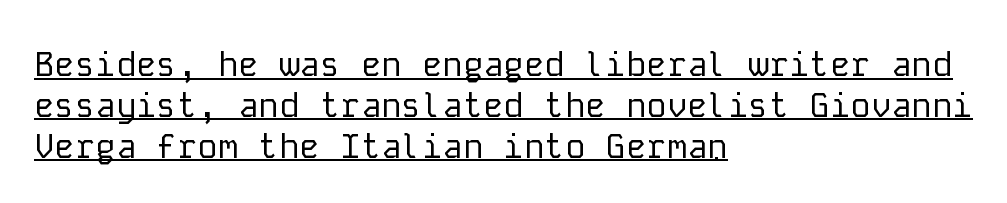
{"serif": "no", "italic": "no", "bold": "no", "weight": "regular", "width": "normal", "stroke_contrast": "low", "x_height": "medium", "monospaced": "yes", "underline": "yes", "align": "left", "line_spacing_ratio": 1.2, "letter_spacing": "normal", "letter_spacing_em": 0.0, "glyph_px": 34}
